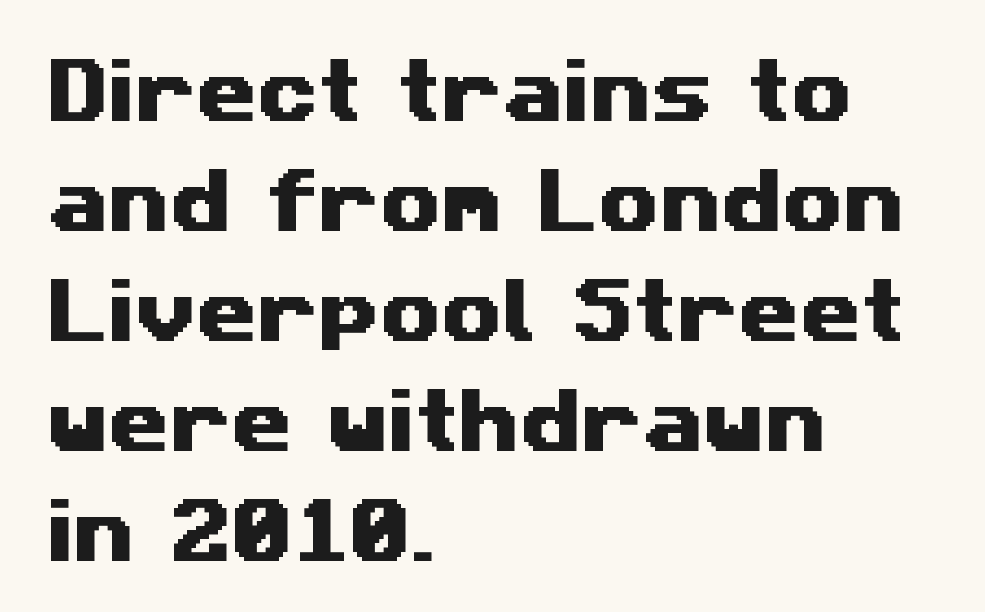
{"serif": "no", "width": "wide", "stroke_contrast": "medium", "x_height": "medium", "monospaced": "no", "underline": "no", "align": "left", "line_spacing": "normal", "line_spacing_ratio": 1.57, "letter_spacing": "normal", "letter_spacing_em": 0.0, "glyph_px": 70}
